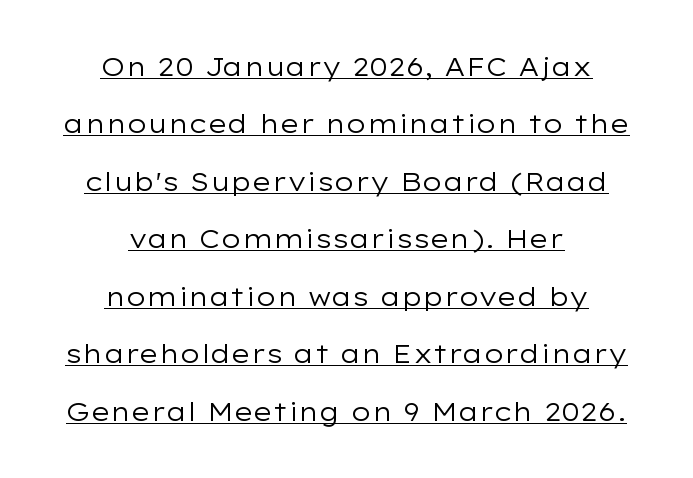
The image shows 26 px text type, upright; set centered, loose line spacing (2.21x), normal letter spacing, underlined.
